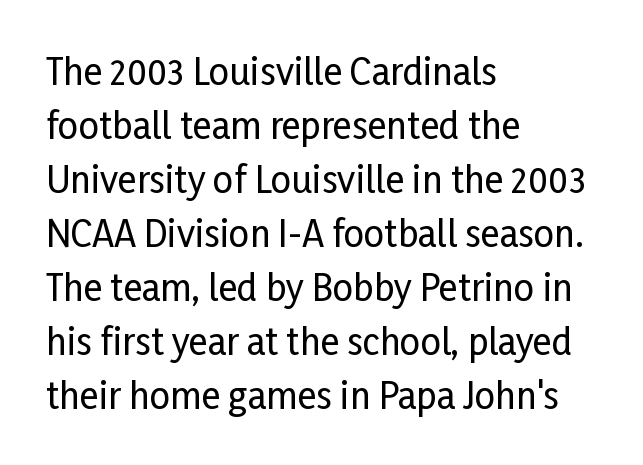
Q: Is the text italic (slanted)? A: No, it is upright.
Q: Is the typeface a serif or a sans-serif typeface? A: Sans-serif.
Q: Is the text underlined? A: No.
Q: How is the paragraph aligned? A: Left-aligned.
Q: Is the spacing between letters normal or unusually wide? A: Normal.
Q: Is the spacing between lines tight, normal or loose? A: Normal.
Q: Width (condensed, normal, or wide)? A: Condensed.
Q: Stroke contrast? A: Low.
Q: x-height? A: Medium.
Q: Monospaced? A: No.
